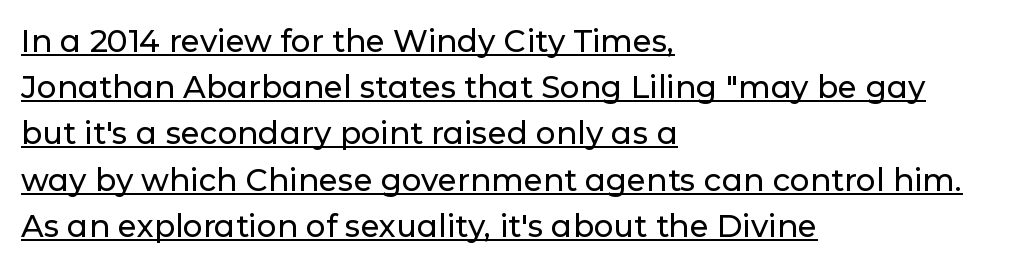
The image shows 31 px sans-serif type, upright; set left-aligned, normal line spacing (1.49x), normal letter spacing, underlined; low stroke contrast and a medium x-height.
